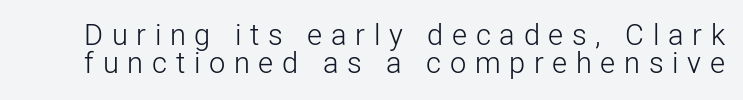
{"serif": "no", "italic": "no", "bold": "no", "weight": "light", "width": "normal", "stroke_contrast": "low", "x_height": "medium", "monospaced": "no", "underline": "no", "line_spacing": "tight", "line_spacing_ratio": 0.97, "letter_spacing": "wide", "letter_spacing_em": 0.3, "glyph_px": 29}
